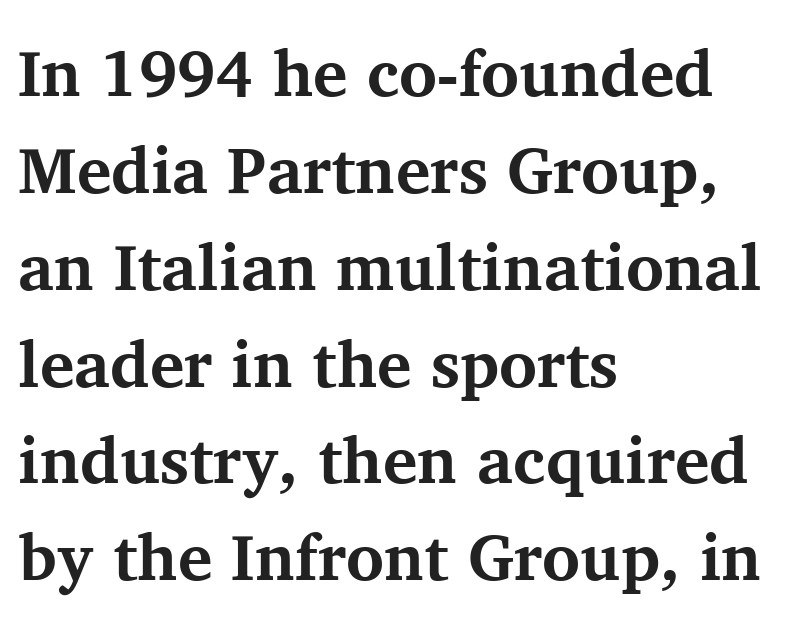
The image shows 65 px bold serif type, upright; set left-aligned, normal line spacing (1.49x), normal letter spacing, not underlined; medium stroke contrast and a medium x-height.
